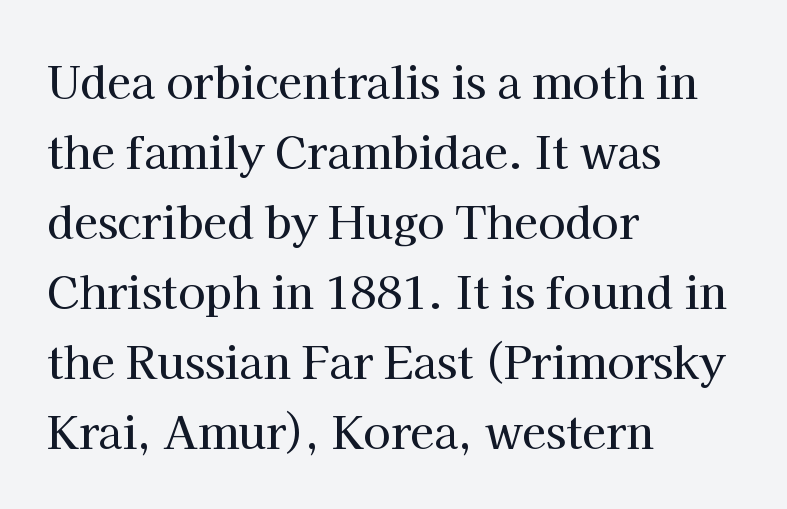
{"serif": "yes", "italic": "no", "width": "normal", "stroke_contrast": "high", "x_height": "medium", "monospaced": "no", "underline": "no", "align": "left", "line_spacing": "normal", "line_spacing_ratio": 1.59, "letter_spacing": "normal", "letter_spacing_em": 0.0, "glyph_px": 44}
